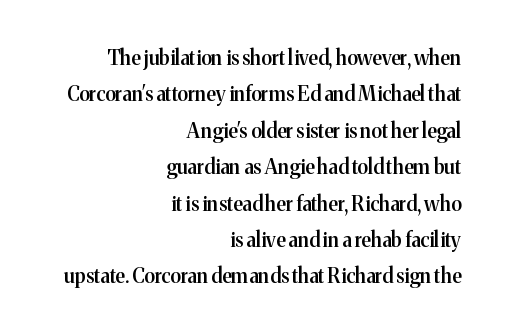
The image shows 20 px text type, upright; set right-aligned, line spacing 1.82x, normal letter spacing, not underlined.
